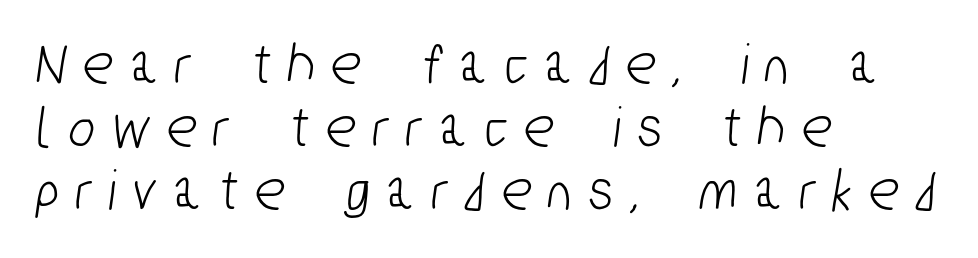
{"serif": "no", "width": "condensed", "stroke_contrast": "low", "x_height": "medium", "monospaced": "no", "underline": "no", "align": "left", "line_spacing": "tight", "line_spacing_ratio": 1.03, "letter_spacing": "wide", "letter_spacing_em": 0.29, "glyph_px": 61}
